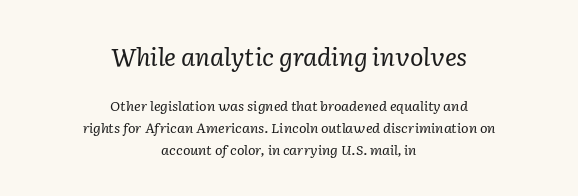
{"italic": "yes", "lean": "right", "slant_degrees": 2, "bold": "no", "underline": "no", "align": "center", "line_spacing": "normal", "line_spacing_ratio": 1.54, "letter_spacing": "normal", "letter_spacing_em": 0.0, "larger_block": "first", "size_ratio": 1.79, "glyph_px": 25}
